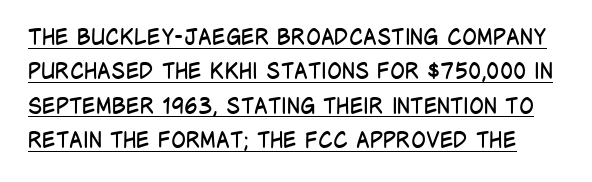
The passage shown stacks its lines at a standard gap. A rule runs beneath these lines of type. The strokes are not fattened; the text isn't bold. A typesetter would mark this as roman, not italic. The gaps between neighbouring characters are ordinary and unremarkable.
